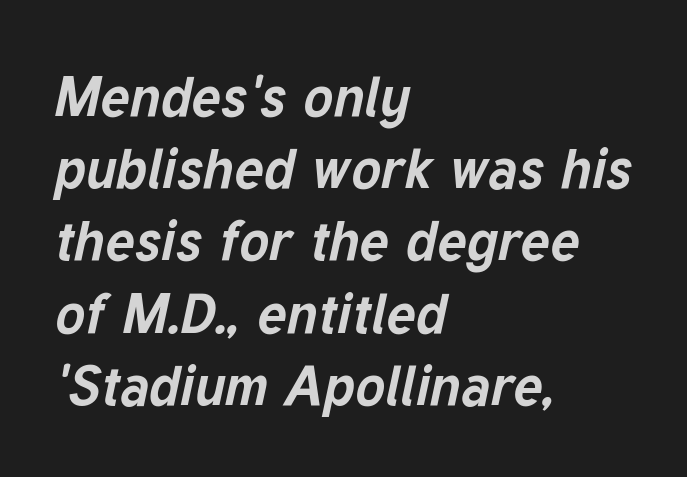
Unmarked baselines from the first word to the last. Short and long lines alike share a common starting point at left. Heavy, bold letterforms. What stands out about the letter spacing? Nothing — it is the standard amount.
